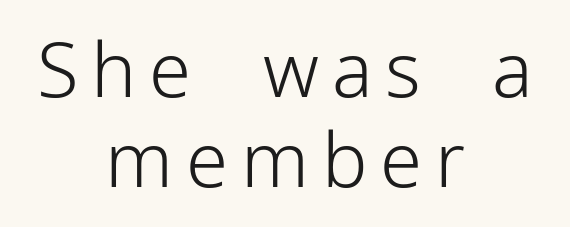
The image shows 76 px light sans-serif type, upright; set centered, line spacing 1.18x, not underlined; low stroke contrast and a medium x-height.
